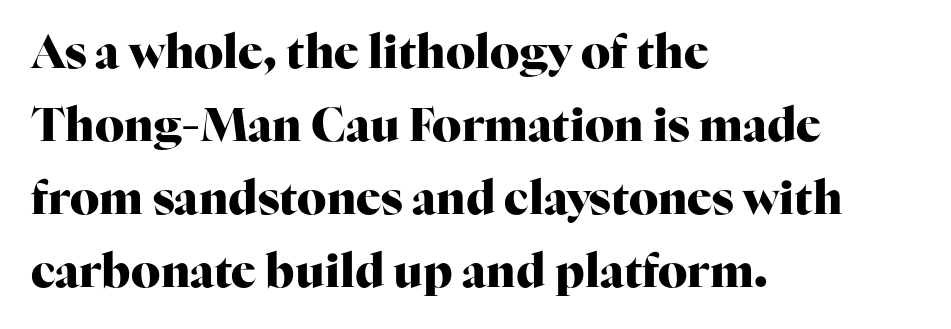
Character widths vary here, with narrow letters taking less room than wide ones. Is the block centered? No — it sits flush against the left margin. The area under the type is left untouched. Baseline-to-baseline distance is the conventional proportion of letter height. These lines carry a lot of weight — the face is fully bold.
